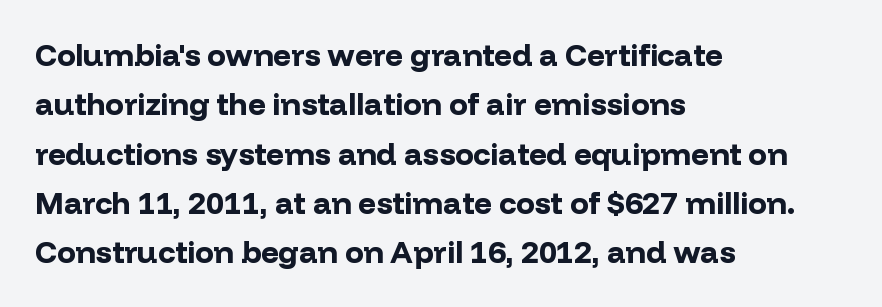
The image shows 31 px bold sans-serif type, upright; set left-aligned, normal line spacing (1.59x), normal letter spacing, not underlined; low stroke contrast and a medium x-height.
